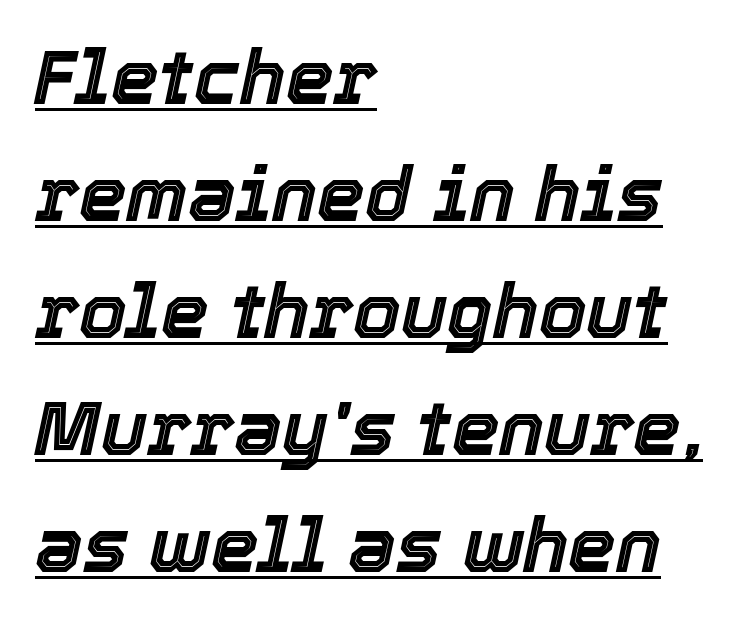
The image shows 76 px text type, italic (leaning right); set left-aligned, normal line spacing (1.54x), normal letter spacing, underlined; a medium x-height.
